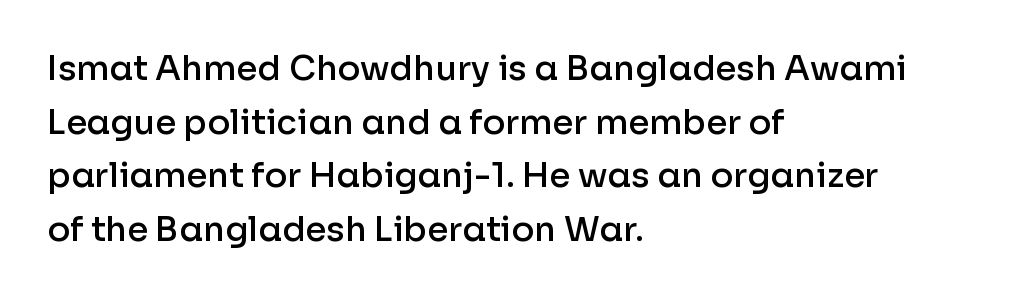
The image shows 34 px semibold sans-serif type, upright; set left-aligned, normal line spacing (1.58x), normal letter spacing, not underlined; low stroke contrast and a medium x-height.
